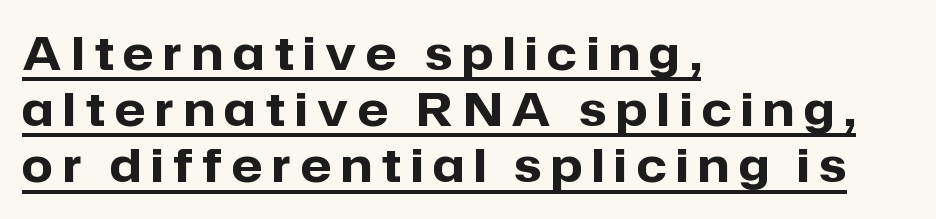
The image shows 45 px heavy sans-serif type, upright; set left-aligned, normal line spacing (1.25x), unusually wide letter spacing (+0.22 em), underlined; low stroke contrast and a medium x-height.
